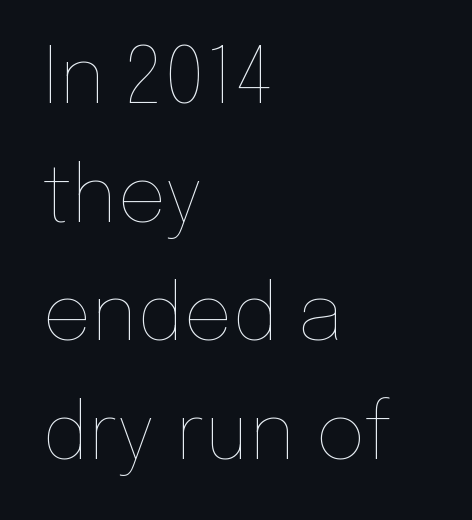
The text block is weighted toward the left margin, trailing off unevenly rightward. Think of a printed novel: that variable character pitch is what you see here. The rendering uses a moderate line-height, typical for paragraphs. These lines keep a tight, regular rhythm from letter to letter. This sample uses an upright cut, with every glyph sitting square on the baseline.
